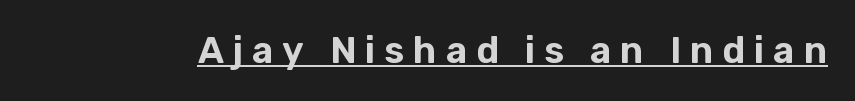
The typesetter has applied underlining to the passage shown. Classification — sans serif. The typography opts for an upright posture over an oblique one. You could not count columns in this text — the font is proportionally spaced. There is plenty of visible air inserted between adjacent glyphs.
